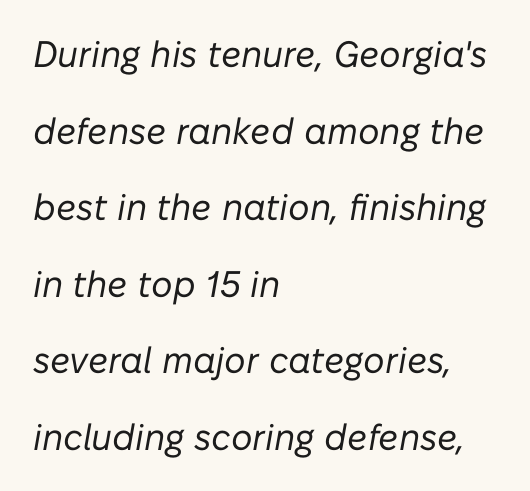
The image shows 37 px regular-weight type, italic (leaning right); set left-aligned, loose line spacing (2.07x), normal letter spacing, not underlined; low stroke contrast and a medium x-height.
